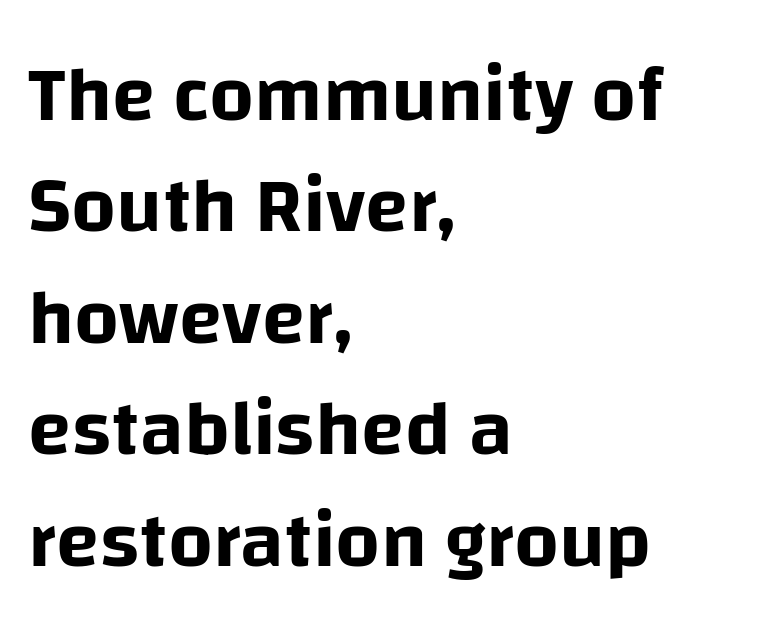
The image shows 79 px sans-serif type, upright; set left-aligned, normal line spacing (1.41x), normal letter spacing, not underlined; low stroke contrast and a large x-height.
